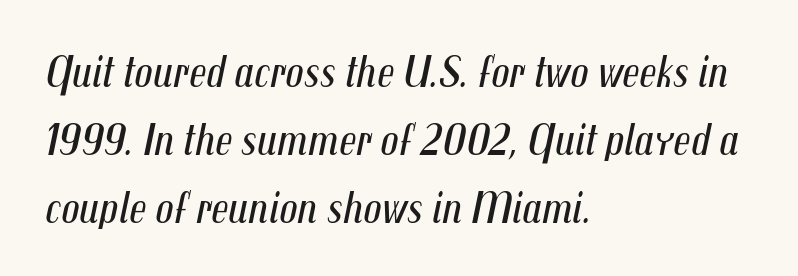
The image shows 45 px regular-weight, condensed type, italic (leaning right); set left-aligned, normal line spacing (1.51x), normal letter spacing, not underlined; medium stroke contrast and a medium x-height.
